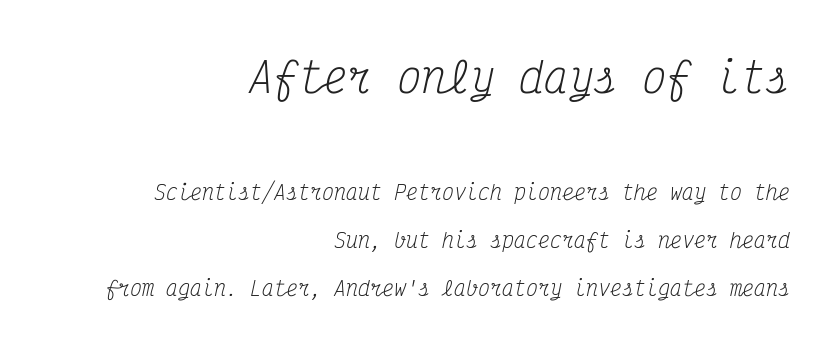
Q: Is the text bold? A: No.
Q: Is the text italic (slanted)? A: Yes, it leans right by about 12 degrees.
Q: Is the typeface a serif or a sans-serif typeface? A: Serif.
Q: Is the text underlined? A: No.
Q: How is the paragraph aligned? A: Right-aligned.
Q: Is the spacing between letters normal or unusually wide? A: Normal.
Q: Is the spacing between lines tight, normal or loose? A: Loose.
Q: Which block of text is set in a larger size, the first (top) or the second (bottom)? A: The first (top) one.
Q: Width (condensed, normal, or wide)? A: Condensed.
Q: Stroke contrast? A: Medium.
Q: x-height? A: Medium.
Q: Monospaced? A: Yes.
